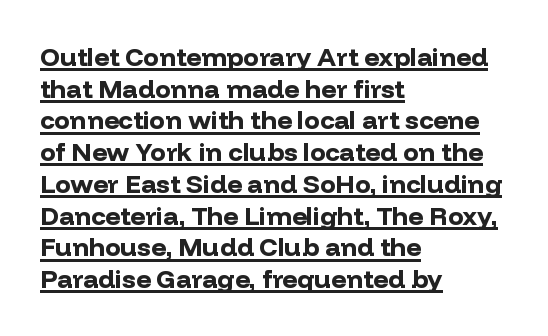
The image shows 26 px bold type, upright; set left-aligned, line spacing 1.22x, normal letter spacing, underlined.
